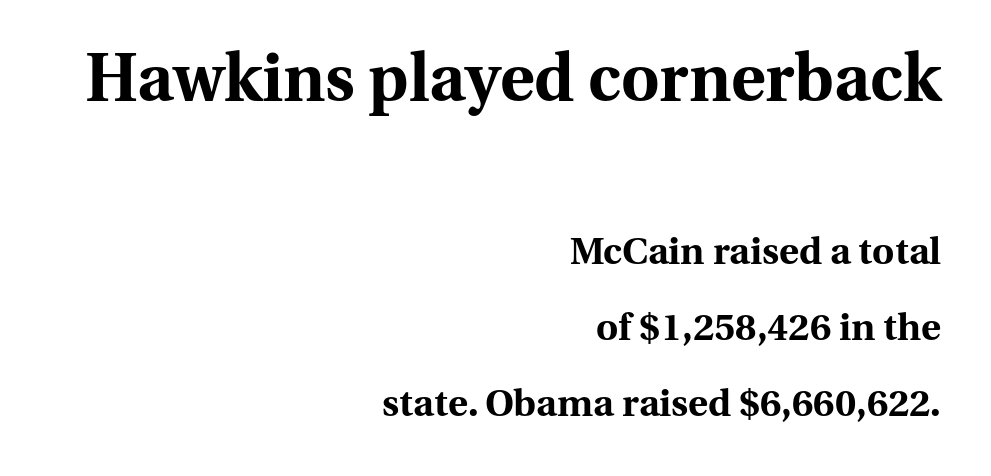
Q: Is the text bold? A: Yes.
Q: Is the text italic (slanted)? A: No, it is upright.
Q: Is the typeface a serif or a sans-serif typeface? A: Serif.
Q: Is the text underlined? A: No.
Q: How is the paragraph aligned? A: Right-aligned.
Q: Is the spacing between letters normal or unusually wide? A: Normal.
Q: Is the spacing between lines tight, normal or loose? A: Loose.
Q: Which block of text is set in a larger size, the first (top) or the second (bottom)? A: The first (top) one.
Q: Width (condensed, normal, or wide)? A: Normal.
Q: Stroke contrast? A: Medium.
Q: x-height? A: Medium.
Q: Monospaced? A: No.
